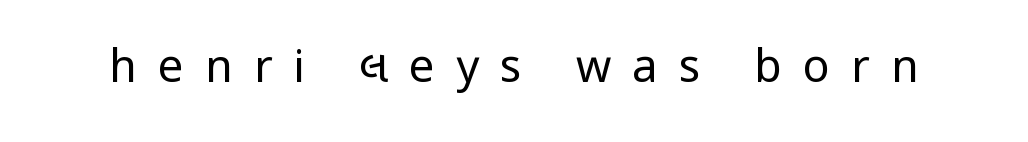
{"serif": "no", "italic": "no", "bold": "no", "weight": "regular", "width": "condensed", "stroke_contrast": "low", "x_height": "large", "monospaced": "no", "underline": "no", "letter_spacing": "wide", "letter_spacing_em": 0.47, "glyph_px": 45}
